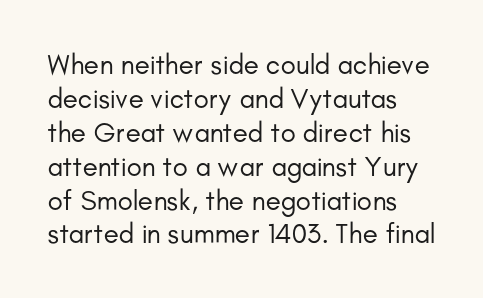
{"serif": "no", "italic": "no", "bold": "no", "weight": "regular", "width": "normal", "stroke_contrast": "low", "x_height": "small", "monospaced": "no", "underline": "no", "align": "left", "line_spacing_ratio": 1.21, "letter_spacing": "normal", "letter_spacing_em": 0.0, "glyph_px": 28}
